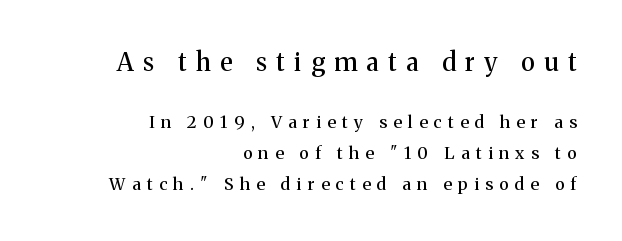
Caption: expanded tracking, letters set apart. Tall strokes in this sample are plumb rather than angled. Does the bottom block carry the larger type? No, the top block does. The passage shown is not underscored anywhere. Compared with a flush-left layout, this one pins lines to the opposite, right side.
